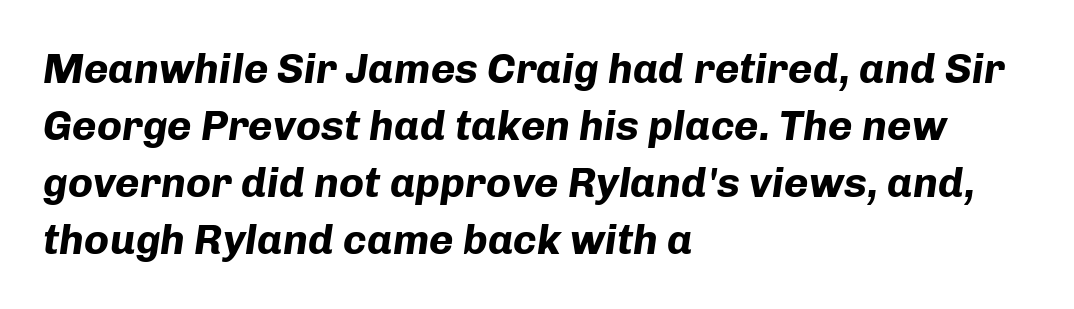
Q: Is the text bold? A: Yes.
Q: Is the text italic (slanted)? A: Yes, it leans right by about 8 degrees.
Q: Is the text underlined? A: No.
Q: How is the paragraph aligned? A: Left-aligned.
Q: Is the spacing between letters normal or unusually wide? A: Normal.
Q: Is the spacing between lines tight, normal or loose? A: Normal.
Q: Width (condensed, normal, or wide)? A: Normal.
Q: Stroke contrast? A: Low.
Q: x-height? A: Medium.
Q: Monospaced? A: No.
